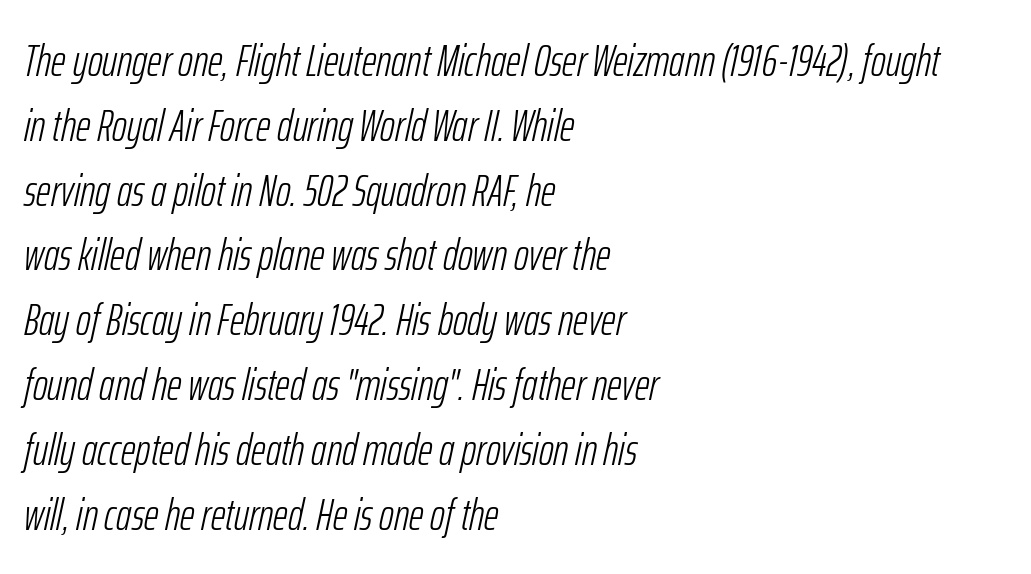
Horizontally, the lines are justified to the leading edge only. In terms of leading, this rendering sits right in the middle. Quick note: underline off. Look at the tracking — it's just the regular setting, nothing added.
